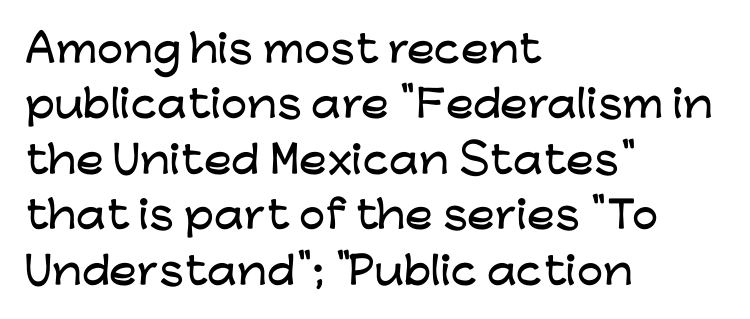
The image shows 37 px wide sans-serif type, upright; set left-aligned, normal line spacing (1.5x), normal letter spacing, not underlined; low stroke contrast and a medium x-height.
